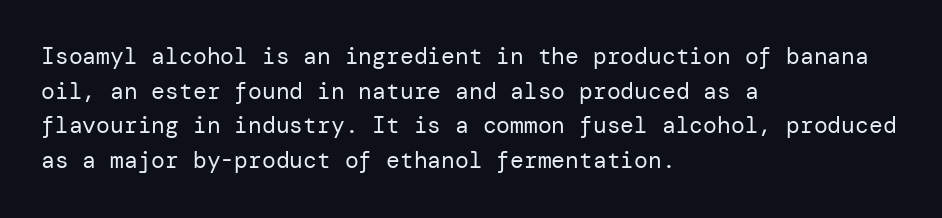
Vertical strokes here are truly vertical. Is the block centered? No — it sits flush against the left margin. Standard letterfit; no display-style spreading of the glyphs. This is not heavy type; no bold has been used.
